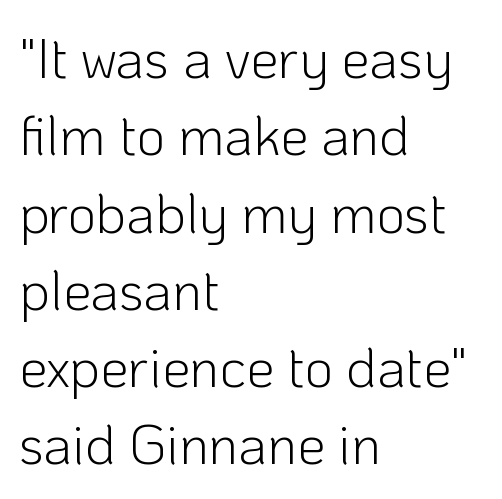
{"serif": "no", "italic": "no", "bold": "no", "weight": "light", "width": "normal", "stroke_contrast": "low", "x_height": "medium", "monospaced": "no", "underline": "no", "align": "left", "line_spacing": "normal", "line_spacing_ratio": 1.38, "letter_spacing": "normal", "letter_spacing_em": 0.0, "glyph_px": 56}
